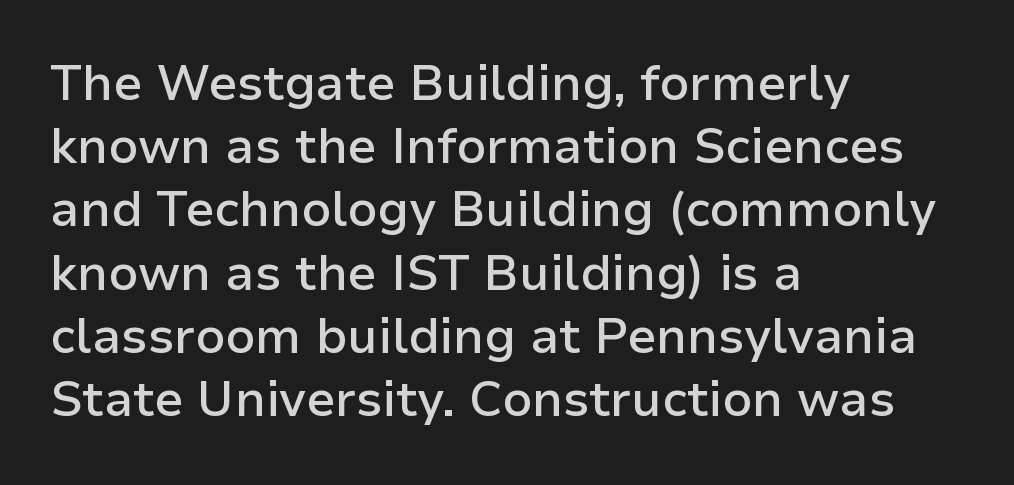
How heavy is the stroke? Medium-heavy — a semibold, shy of bold. Typeset ragged right — the left edge is the straight one. Each new line begins a customary step beneath the previous one. Every stem runs plumb, perpendicular to the baseline. Rule under the text: the space is simply empty.
